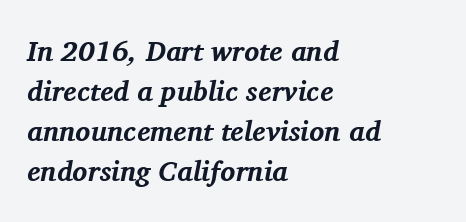
A bare baseline throughout the passage. Caption: bold face, heavy strokes. Designer's note — italics engaged. Each line starts at the same left margin while the right side varies.
